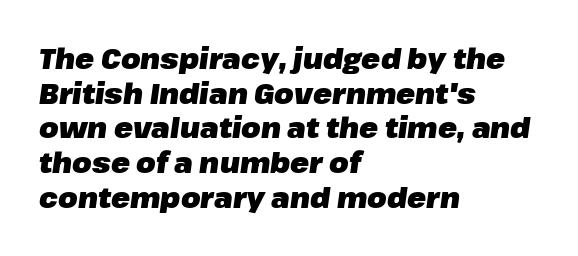
Q: Is the text bold? A: Yes.
Q: Is the text italic (slanted)? A: Yes, it leans right by about 8 degrees.
Q: Is the text underlined? A: No.
Q: How is the paragraph aligned? A: Left-aligned.
Q: Is the spacing between letters normal or unusually wide? A: Normal.
Q: Width (condensed, normal, or wide)? A: Normal.
Q: Stroke contrast? A: Low.
Q: x-height? A: Medium.
Q: Monospaced? A: No.
